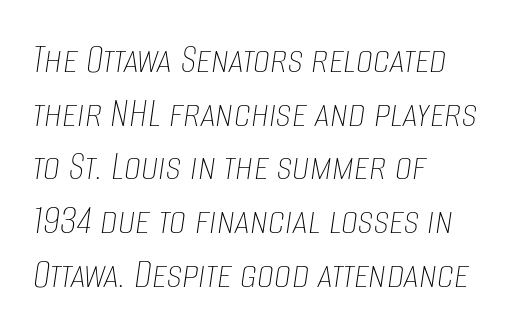
Q: Is the text bold? A: No.
Q: Is the text italic (slanted)? A: Yes, it leans right by about 8 degrees.
Q: Is the text underlined? A: No.
Q: How is the paragraph aligned? A: Left-aligned.
Q: Is the spacing between letters normal or unusually wide? A: Normal.
Q: Is the spacing between lines tight, normal or loose? A: Normal.
Q: Width (condensed, normal, or wide)? A: Condensed.
Q: Stroke contrast? A: Low.
Q: x-height? A: Large.
Q: Monospaced? A: No.
